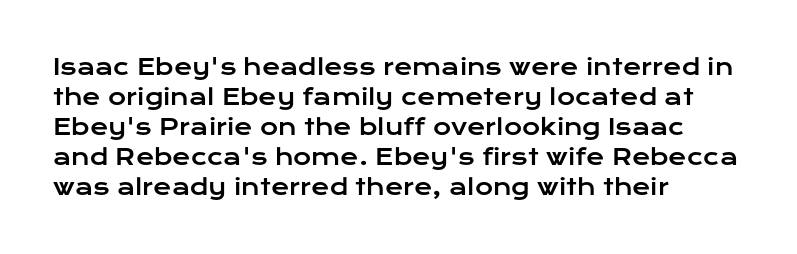
Q: Is the text italic (slanted)? A: No, it is upright.
Q: Is the text underlined? A: No.
Q: How is the paragraph aligned? A: Left-aligned.
Q: Is the spacing between letters normal or unusually wide? A: Normal.
Q: Is the spacing between lines tight, normal or loose? A: Normal.
